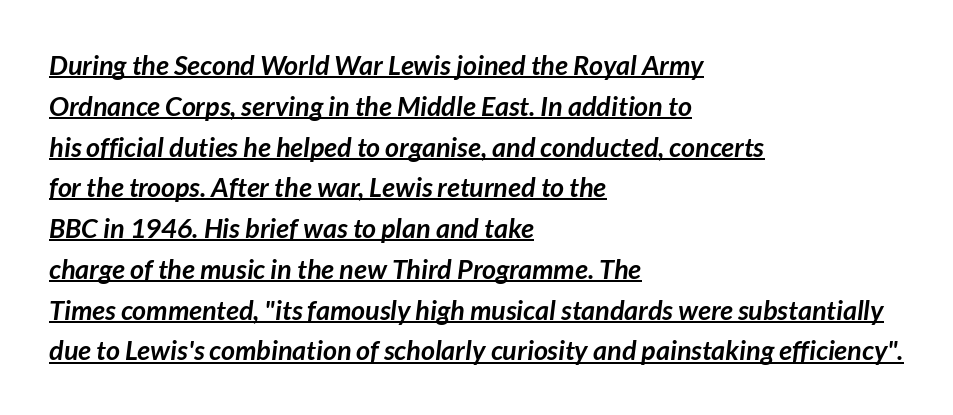
Q: Is the text bold? A: Yes.
Q: Is the text underlined? A: Yes.
Q: How is the paragraph aligned? A: Left-aligned.
Q: Is the spacing between letters normal or unusually wide? A: Normal.
Q: Is the spacing between lines tight, normal or loose? A: Normal.
